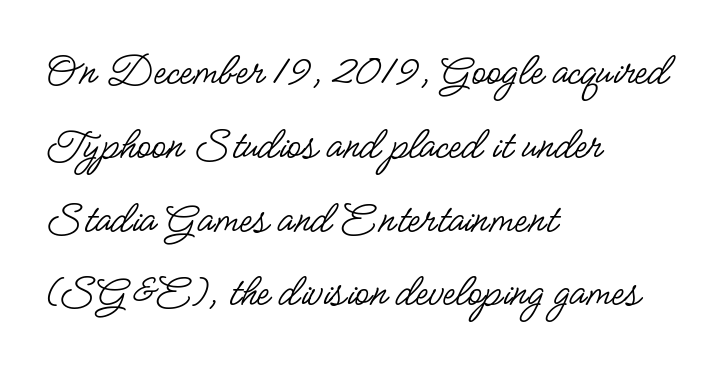
Q: Is the text bold? A: No.
Q: Is the text italic (slanted)? A: Yes.
Q: Is the typeface a serif or a sans-serif typeface? A: Sans-serif.
Q: Is the text underlined? A: No.
Q: How is the paragraph aligned? A: Left-aligned.
Q: Is the spacing between letters normal or unusually wide? A: Normal.
Q: Is the spacing between lines tight, normal or loose? A: Normal.
Q: Width (condensed, normal, or wide)? A: Condensed.
Q: Stroke contrast? A: Low.
Q: x-height? A: Small.
Q: Monospaced? A: No.
